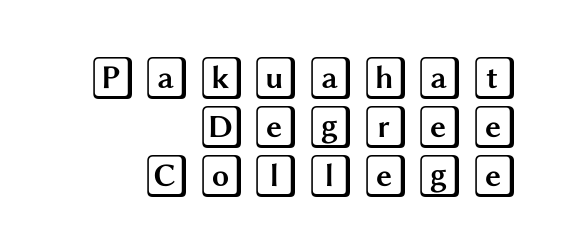
The image shows 44 px wide type, upright; set right-aligned, tight line spacing (1.11x), not underlined; a large x-height.
